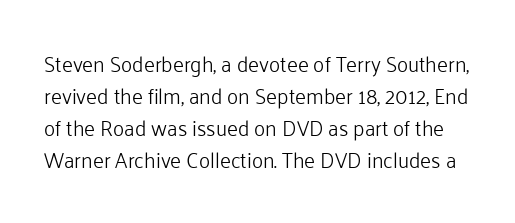
This is the regular roman posture of the typeface. Quick note: interline space is typical. Rule under the text: the space is simply empty. Tracking here is standard; glyphs follow each other at the usual distance. The strokes are not fattened; the text isn't bold.
